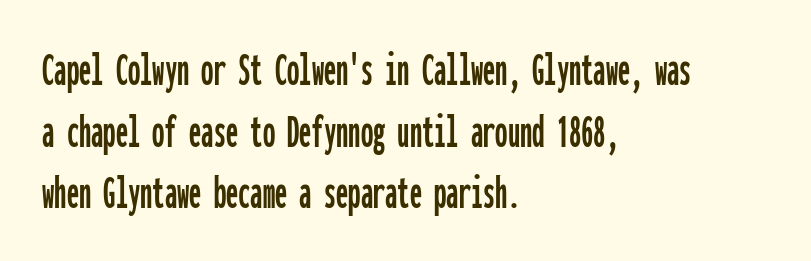
The image shows 49 px condensed sans-serif type, upright, monospaced; set left-aligned, normal line spacing (1.26x), normal letter spacing, not underlined; low stroke contrast and a medium x-height.
